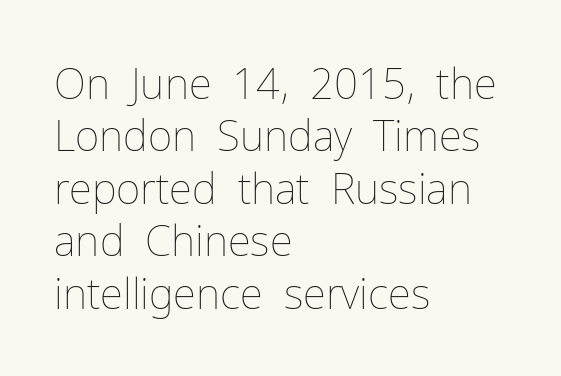
The image shows 42 px thin type, upright; set left-aligned, normal line spacing (1.25x), normal letter spacing, not underlined; low stroke contrast and a medium x-height.
